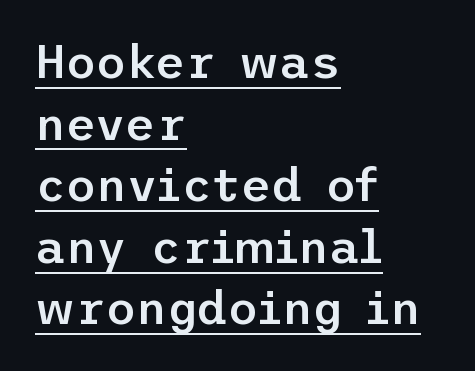
These characters rest on top of a visible drawn line. There is no visible air inserted between adjacent glyphs. Does the leading feel generous? No, just average. Typographic density is moderately raised because the face is semibold.
